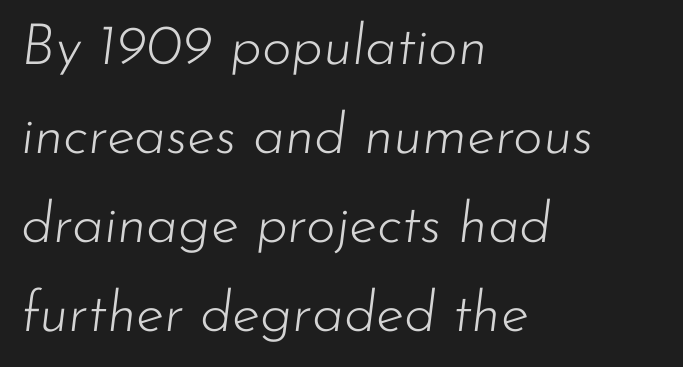
The image shows 57 px light type, italic (leaning right); set left-aligned, normal line spacing (1.56x), normal letter spacing, not underlined; low stroke contrast and a small x-height.
